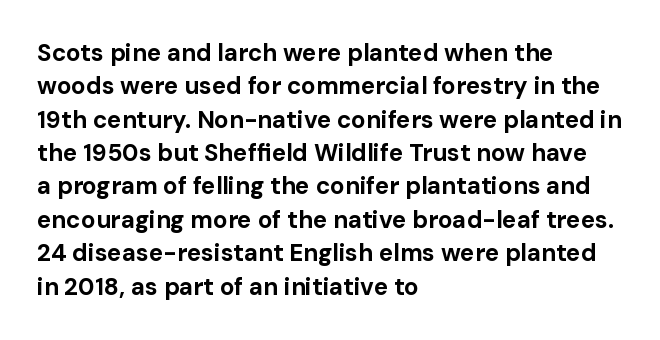
{"italic": "no", "bold": "yes", "underline": "no", "align": "left", "line_spacing": "normal", "line_spacing_ratio": 1.39, "letter_spacing": "normal", "letter_spacing_em": 0.0, "glyph_px": 24}
